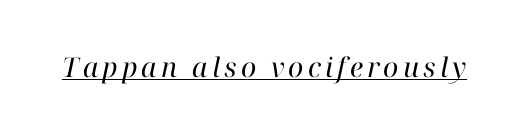
{"italic": "yes", "lean": "right", "slant_degrees": 12, "bold": "no", "underline": "yes", "glyph_px": 27}
